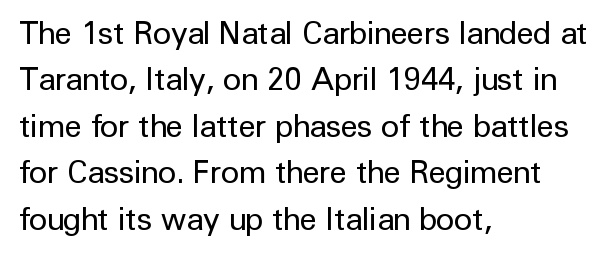
Q: Is the text bold? A: No.
Q: Is the text italic (slanted)? A: No, it is upright.
Q: Is the typeface a serif or a sans-serif typeface? A: Sans-serif.
Q: Is the text underlined? A: No.
Q: How is the paragraph aligned? A: Left-aligned.
Q: Is the spacing between letters normal or unusually wide? A: Normal.
Q: Is the spacing between lines tight, normal or loose? A: Normal.
Q: Width (condensed, normal, or wide)? A: Normal.
Q: Stroke contrast? A: Low.
Q: x-height? A: Medium.
Q: Monospaced? A: No.
